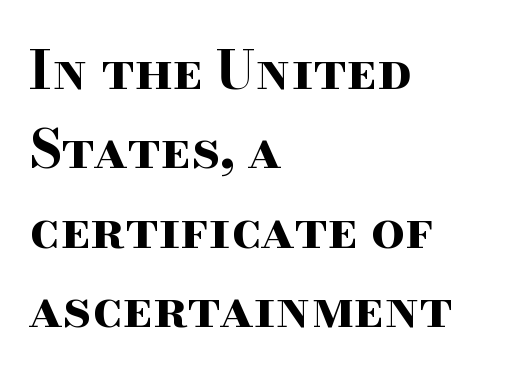
Teacher's note: observe the even left margin — that is flush-left alignment. A dark, heavy texture on the line: the type is bold. The lettering stays uniformly vertical, giving the passage a roman look. Character widths vary here, with narrow letters taking less room than wide ones. Rows of type keep a routine distance in the vertical direction. The rendering keeps characters at their native spacing.
